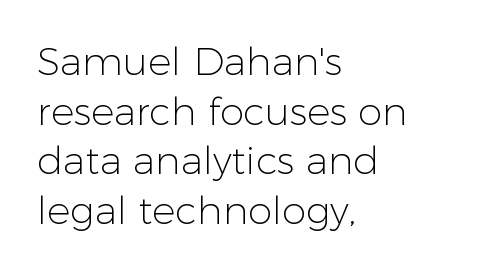
The image shows 39 px light sans-serif type, upright; set left-aligned, normal line spacing (1.27x), normal letter spacing, not underlined; low stroke contrast and a medium x-height.
